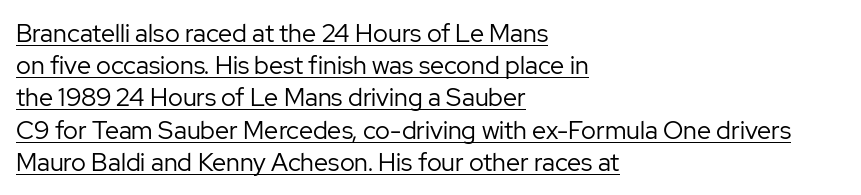
Q: Is the text bold? A: No.
Q: Is the text italic (slanted)? A: No, it is upright.
Q: Is the text underlined? A: Yes.
Q: How is the paragraph aligned? A: Left-aligned.
Q: Is the spacing between letters normal or unusually wide? A: Normal.
Q: Is the spacing between lines tight, normal or loose? A: Normal.
